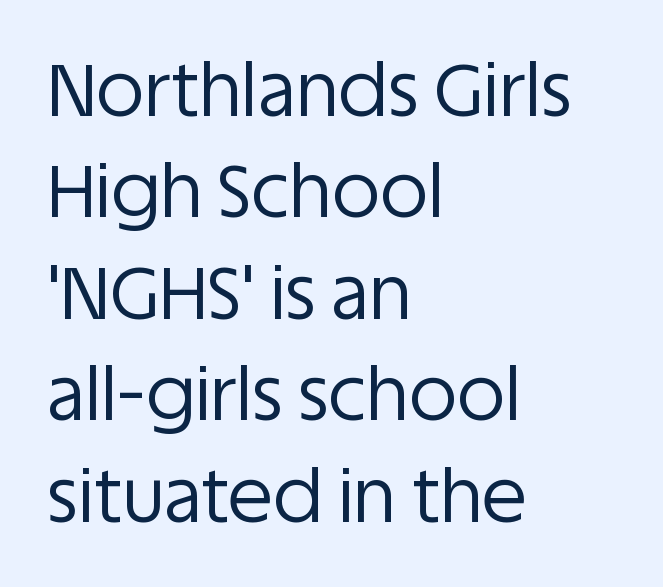
Unbolded letterforms with no extra heft. The lettering holds an erect, upright posture throughout. Descender tails drop into unmarked territory. Vertical spacing — default. The text was rendered using a sans face with plain stroke endings. Default kerning and tracking; the words read as compact shapes.
